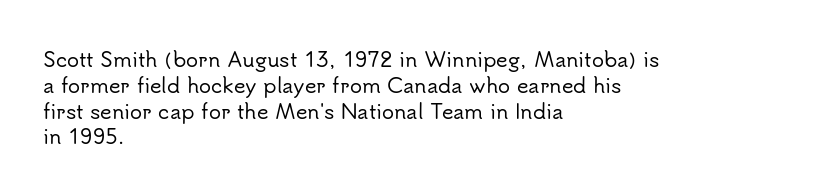
{"italic": "no", "underline": "no", "align": "left", "line_spacing": "normal", "line_spacing_ratio": 1.29, "letter_spacing": "normal", "letter_spacing_em": 0.0, "glyph_px": 20}
